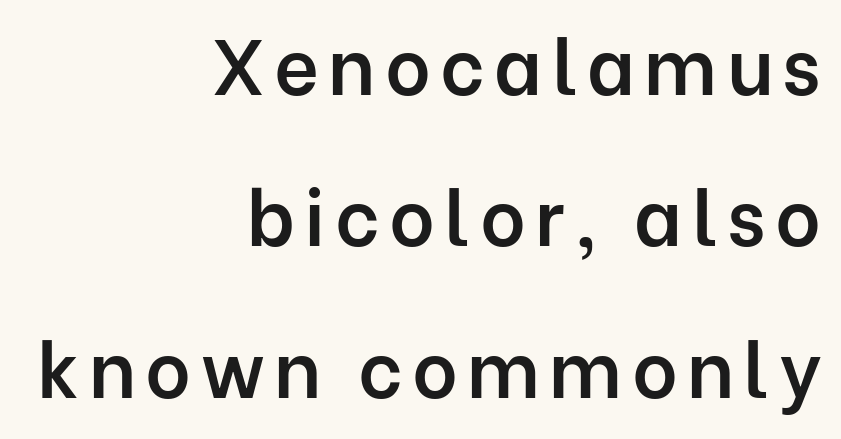
The image shows 78 px semibold sans-serif type, upright; set right-aligned, loose line spacing (1.94x), not underlined; low stroke contrast and a medium x-height.
